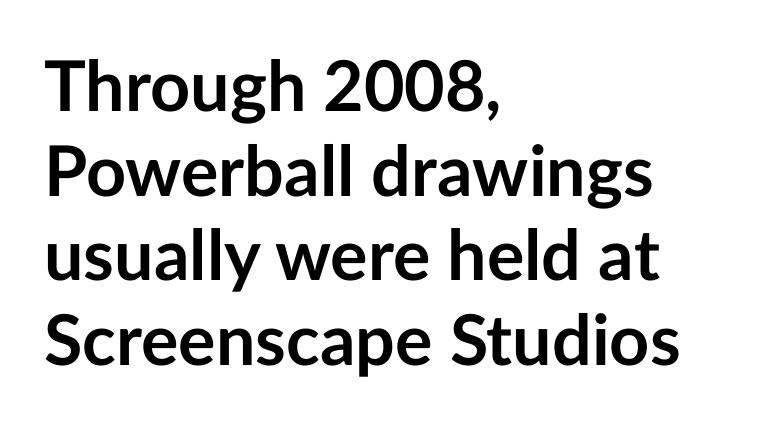
The image shows 70 px semibold sans-serif type, upright; set left-aligned, line spacing 1.21x, normal letter spacing, not underlined; low stroke contrast and a medium x-height.
